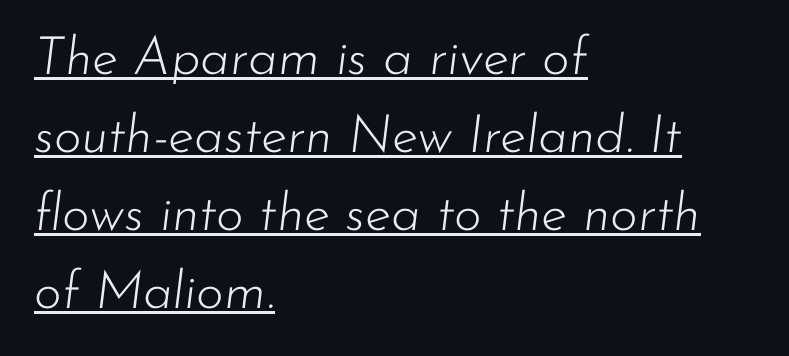
The image shows 53 px light type, italic (leaning right); set left-aligned, normal line spacing (1.47x), normal letter spacing, underlined; low stroke contrast and a small x-height.
